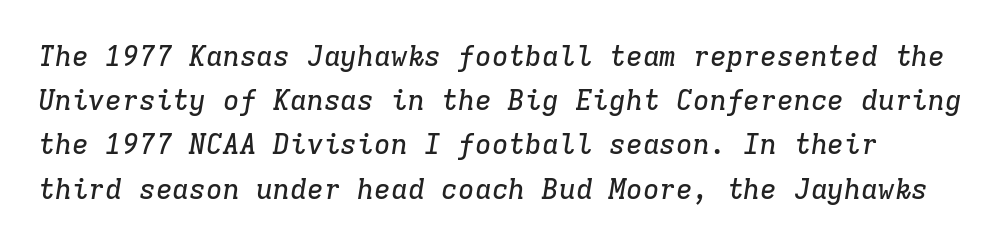
These lines are rendered in a fixed-pitch font. The horizontal fit of the characters is conventional and even. Yep, those are serifs on the letters. Has an underline been added? It has not. Interline gaps are of average width in this sample. The whole block is typeset with a tilt.
